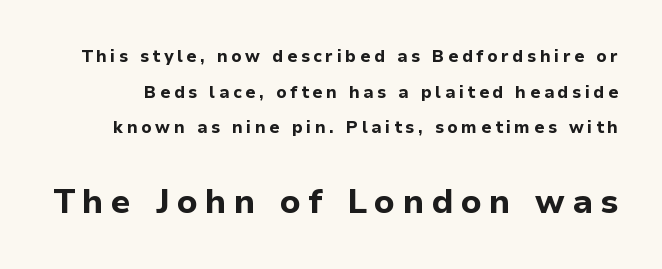
Q: Is the text bold? A: Yes.
Q: Is the text italic (slanted)? A: No, it is upright.
Q: Is the typeface a serif or a sans-serif typeface? A: Sans-serif.
Q: Is the text underlined? A: No.
Q: Is the spacing between letters normal or unusually wide? A: Unusually wide.
Q: Is the spacing between lines tight, normal or loose? A: Loose.
Q: Which block of text is set in a larger size, the first (top) or the second (bottom)? A: The second (bottom) one.
Q: Width (condensed, normal, or wide)? A: Normal.
Q: Stroke contrast? A: Low.
Q: x-height? A: Medium.
Q: Monospaced? A: No.
